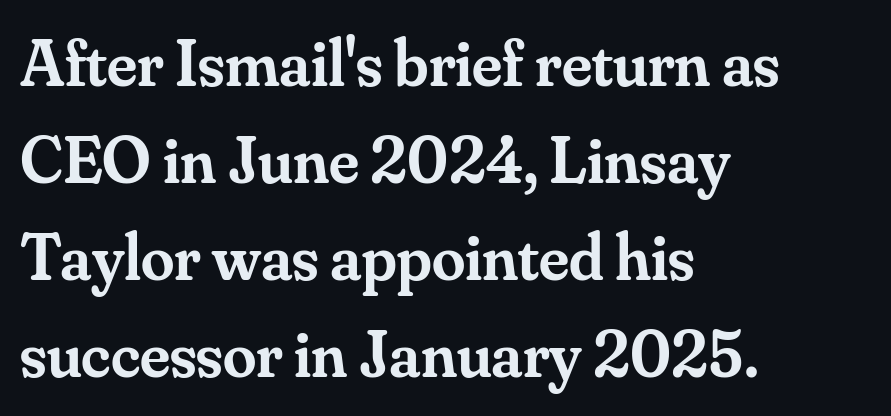
{"serif": "yes", "italic": "no", "bold": "semi", "weight": "semibold", "width": "normal", "stroke_contrast": "medium", "x_height": "small", "monospaced": "no", "underline": "no", "align": "left", "line_spacing": "normal", "line_spacing_ratio": 1.45, "letter_spacing": "normal", "letter_spacing_em": 0.0, "glyph_px": 67}
